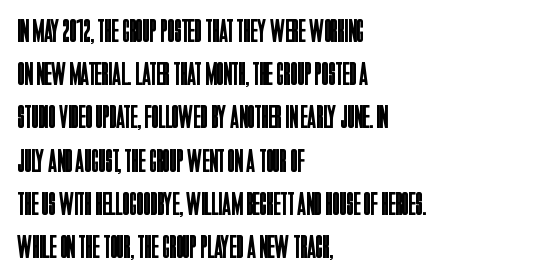
Q: Is the text bold? A: No.
Q: Is the text italic (slanted)? A: No, it is upright.
Q: Is the typeface a serif or a sans-serif typeface? A: Sans-serif.
Q: Is the text underlined? A: No.
Q: How is the paragraph aligned? A: Left-aligned.
Q: Is the spacing between letters normal or unusually wide? A: Normal.
Q: Is the spacing between lines tight, normal or loose? A: Normal.
Q: Width (condensed, normal, or wide)? A: Condensed.
Q: Stroke contrast? A: Low.
Q: x-height? A: Large.
Q: Monospaced? A: No.
